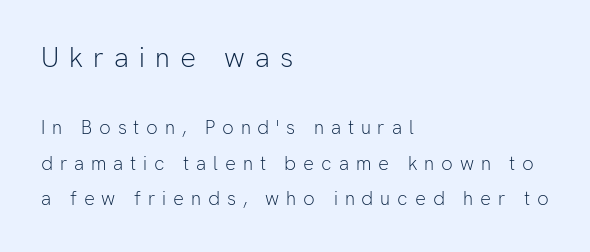
The image shows 28 px light sans-serif type, upright; set left-aligned, line spacing 1.88x, unusually wide letter spacing (+0.36 em), not underlined; the first (top) block is 1.47x larger; low stroke contrast and a medium x-height.
